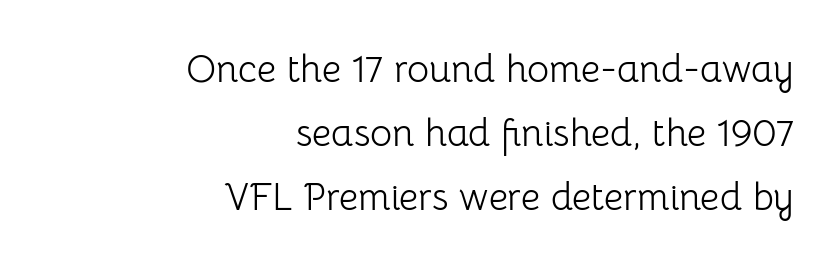
Q: Is the text bold? A: No.
Q: Is the text italic (slanted)? A: No, it is upright.
Q: Is the typeface a serif or a sans-serif typeface? A: Sans-serif.
Q: Is the text underlined? A: No.
Q: How is the paragraph aligned? A: Right-aligned.
Q: Is the spacing between letters normal or unusually wide? A: Normal.
Q: Is the spacing between lines tight, normal or loose? A: Normal.
Q: Width (condensed, normal, or wide)? A: Normal.
Q: Stroke contrast? A: Low.
Q: x-height? A: Medium.
Q: Monospaced? A: No.
